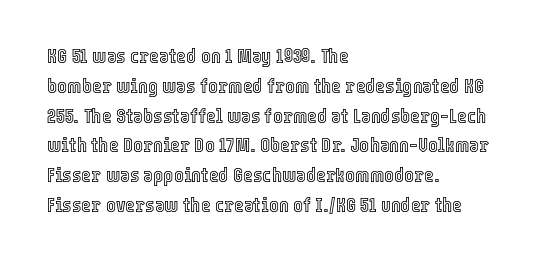
{"italic": "no", "underline": "no", "align": "left", "line_spacing": "normal", "line_spacing_ratio": 1.42, "letter_spacing": "normal", "letter_spacing_em": 0.0, "glyph_px": 21}
